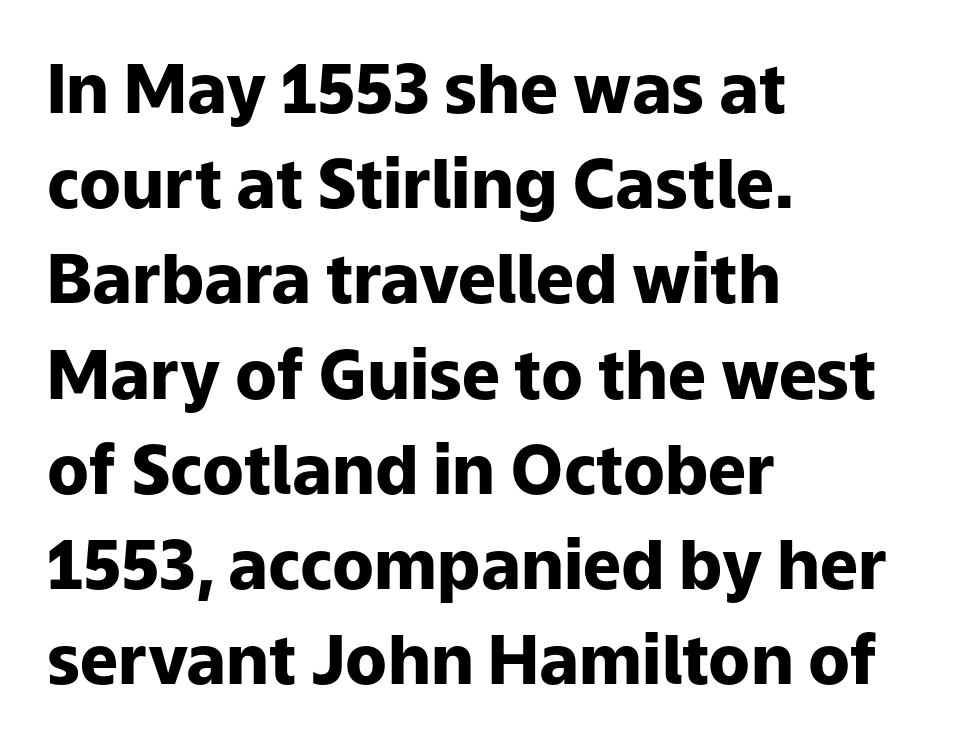
Underline: absent. Standard letterfit; no display-style spreading of the glyphs. The compositor pushed each line to the left boundary. Unlike a traditional serif, this face leaves its strokes unadorned.
